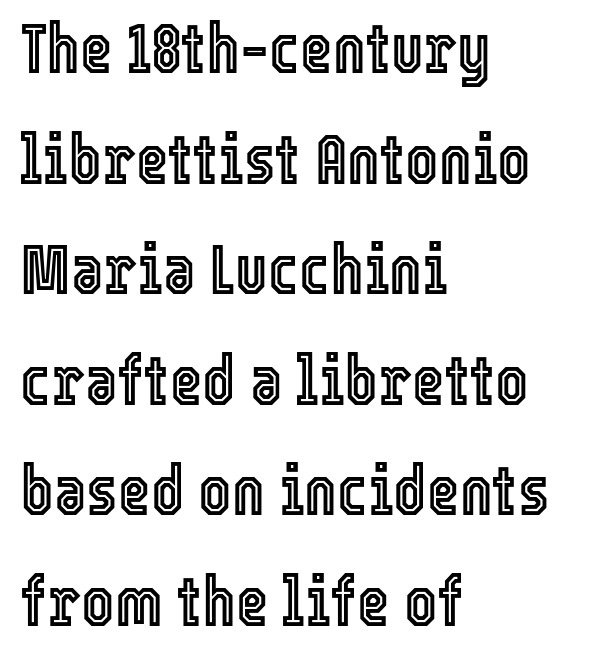
{"italic": "no", "width": "condensed", "x_height": "medium", "monospaced": "no", "underline": "no", "align": "left", "line_spacing": "normal", "line_spacing_ratio": 1.58, "letter_spacing": "normal", "letter_spacing_em": 0.0, "glyph_px": 70}
